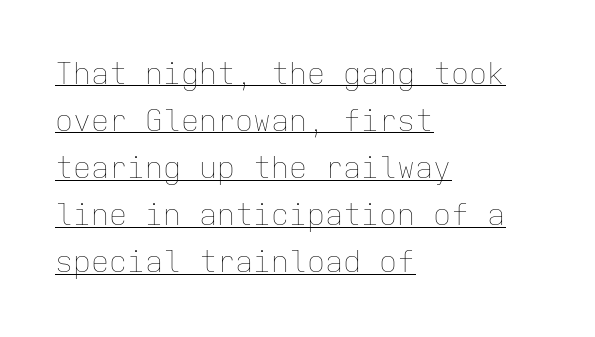
The image shows 30 px thin type, upright, monospaced; set left-aligned, normal line spacing (1.57x), normal letter spacing, underlined; low stroke contrast and a medium x-height.
